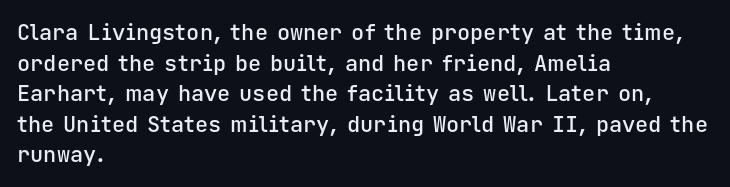
{"italic": "no", "bold": "semi", "underline": "no", "align": "left", "line_spacing": "normal", "line_spacing_ratio": 1.39, "letter_spacing": "normal", "letter_spacing_em": 0.0, "glyph_px": 22}
